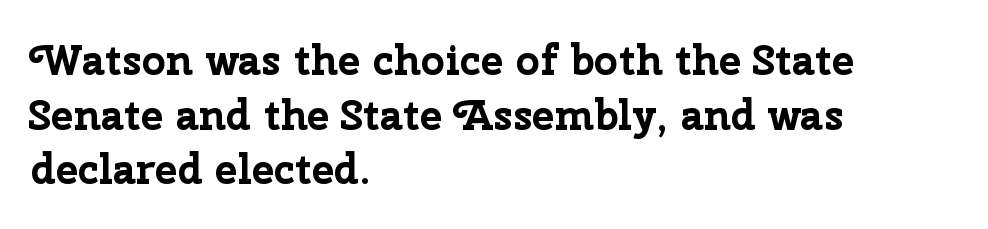
The image shows 42 px bold sans-serif type, upright; set left-aligned, normal line spacing (1.3x), normal letter spacing, not underlined; low stroke contrast and a medium x-height.
